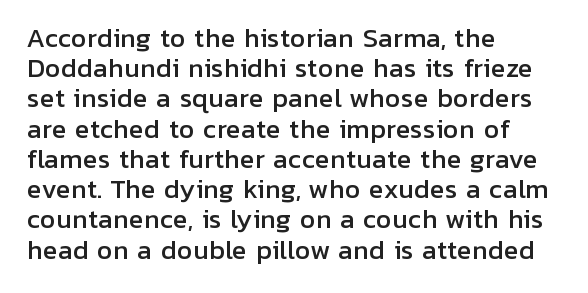
{"italic": "no", "underline": "no", "align": "left", "line_spacing_ratio": 1.21, "letter_spacing": "normal", "letter_spacing_em": 0.0, "glyph_px": 25}
